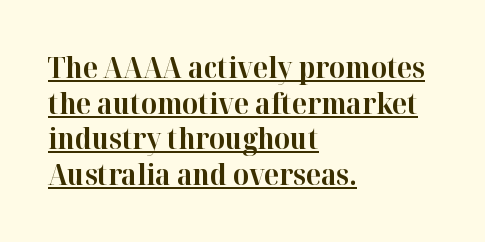
Q: Is the text bold? A: Yes.
Q: Is the text italic (slanted)? A: No, it is upright.
Q: Is the typeface a serif or a sans-serif typeface? A: Serif.
Q: Is the text underlined? A: Yes.
Q: How is the paragraph aligned? A: Left-aligned.
Q: Is the spacing between letters normal or unusually wide? A: Normal.
Q: Is the spacing between lines tight, normal or loose? A: Normal.
Q: Width (condensed, normal, or wide)? A: Normal.
Q: Stroke contrast? A: High.
Q: x-height? A: Medium.
Q: Monospaced? A: No.
